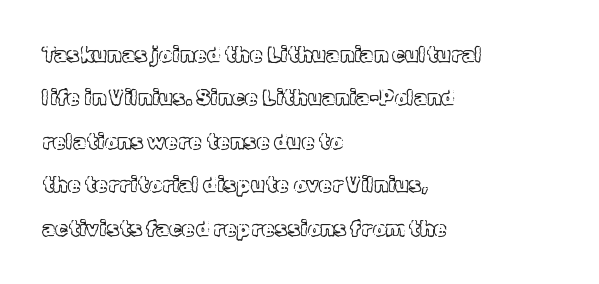
Q: Is the text italic (slanted)? A: No, it is upright.
Q: Is the text underlined? A: No.
Q: How is the paragraph aligned? A: Left-aligned.
Q: Is the spacing between letters normal or unusually wide? A: Normal.
Q: Is the spacing between lines tight, normal or loose? A: Loose.
